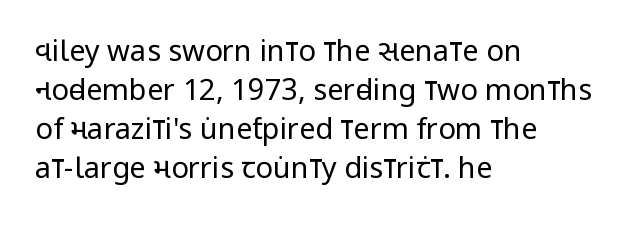
{"serif": "no", "italic": "no", "bold": "no", "weight": "regular", "width": "condensed", "stroke_contrast": "low", "x_height": "large", "monospaced": "no", "underline": "no", "align": "left", "line_spacing": "normal", "line_spacing_ratio": 1.35, "letter_spacing": "normal", "letter_spacing_em": 0.0, "glyph_px": 29}
